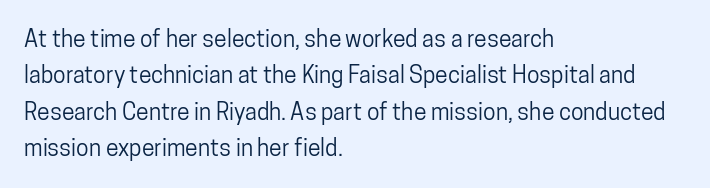
Style check: upright. Honestly, the letter spacing is just normal — you wouldn't notice it. Short and long lines alike share a common starting point at left. Any mark beneath the type? The region is blank. Interline gaps are of average width in this sample.
